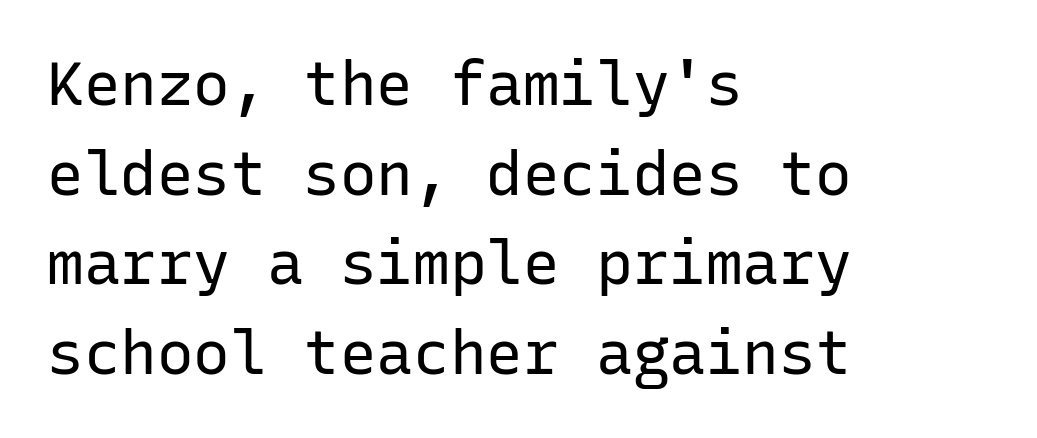
Q: Is the text bold? A: No.
Q: Is the text italic (slanted)? A: No, it is upright.
Q: Is the typeface a serif or a sans-serif typeface? A: Sans-serif.
Q: Is the text underlined? A: No.
Q: How is the paragraph aligned? A: Left-aligned.
Q: Is the spacing between letters normal or unusually wide? A: Normal.
Q: Is the spacing between lines tight, normal or loose? A: Normal.
Q: Width (condensed, normal, or wide)? A: Normal.
Q: Stroke contrast? A: Low.
Q: x-height? A: Medium.
Q: Monospaced? A: Yes.
